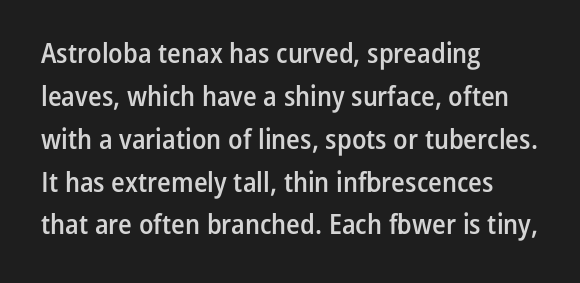
Note the varied advance widths — an 'i' is clearly narrower than an 'm'. In terms of letterspacing, this is plain default setting. This rendering features lettering with no underline. Does the lettering tilt? It doesn't — this is upright. The paragraph has a hard left edge and a soft right edge.
